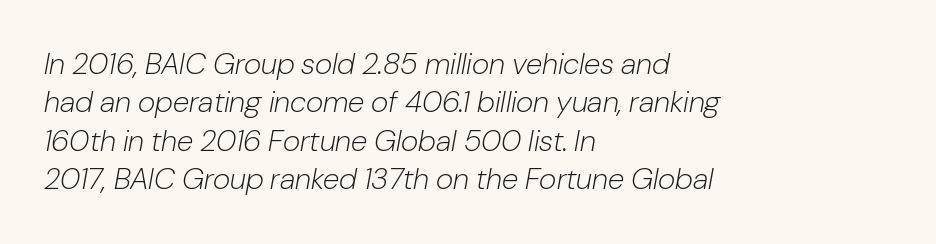
Beneath every word, the page is bare. The space between consecutive lines is moderate. A typesetter would mark this as italic. Note the varied advance widths — an 'i' is clearly narrower than an 'm'. The rendering anchors every line to the left-hand side.
